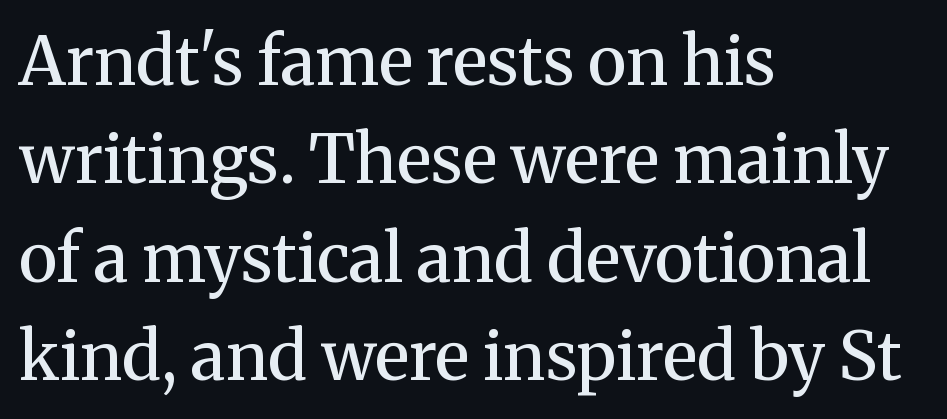
Check the space under the baseline: it is left empty. Tracking here is standard; glyphs follow each other at the usual distance. This is the regular roman posture of the typeface. Notice how descenders clear the ascenders below comfortably — that's standard leading.
